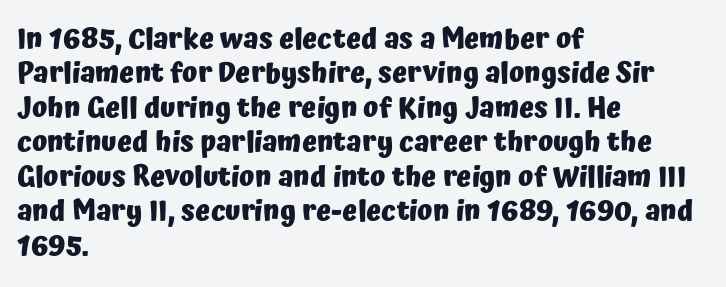
The image shows 28 px heavy sans-serif type, upright; set left-aligned, line spacing 1.23x, normal letter spacing, not underlined; low stroke contrast and a medium x-height.
